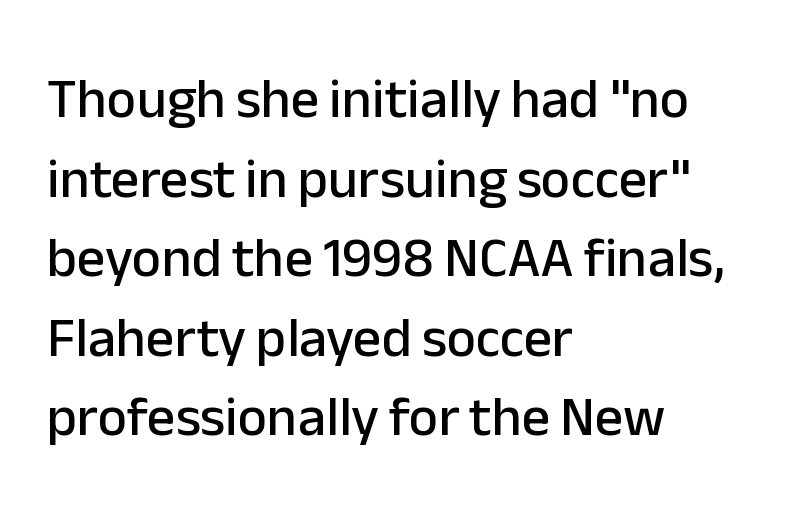
Italic? Not at all — the glyphs are vertical. Short and long lines alike share a common starting point at left. The horizontal fit of the characters is conventional and even. The rendering uses a moderate line-height, typical for paragraphs. The string is rendered with underlining switched off.
